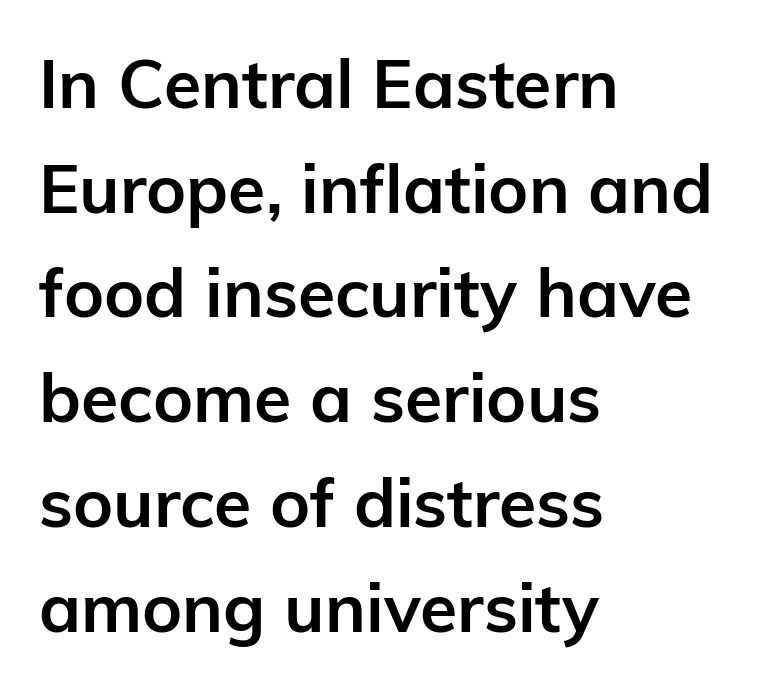
The rendering uses natural spacing where letterforms have individual widths. Evenly set lines give the paragraph a standard silhouette. This sample is left-justified, so line endings fall wherever the words run out. It's the straight-up-and-down kind of type.
